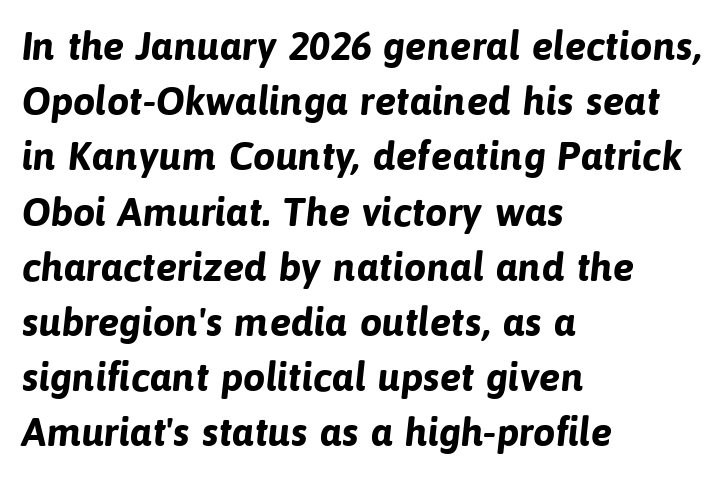
{"serif": "no", "bold": "yes", "weight": "bold", "width": "normal", "stroke_contrast": "low", "x_height": "medium", "monospaced": "no", "underline": "no", "align": "left", "line_spacing": "normal", "line_spacing_ratio": 1.38, "letter_spacing": "normal", "letter_spacing_em": 0.0, "glyph_px": 40}
